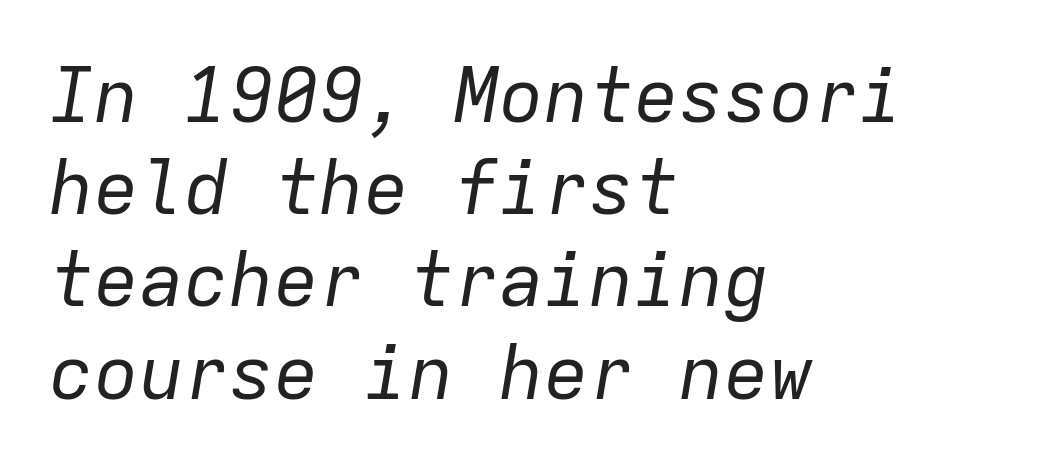
A typesetter would mark this as italic. The strokes carry an ordinary text weight at most. Monospaced: the letters line up in strict vertical columns. Tracking here is standard; glyphs follow each other at the usual distance.
